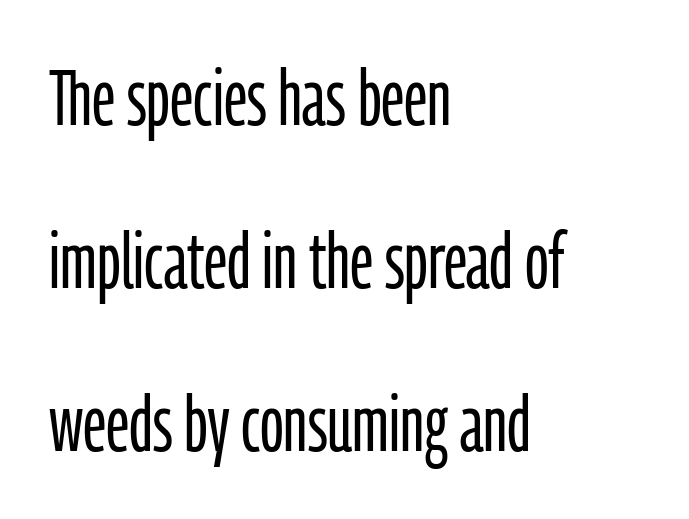
Q: Is the text bold? A: No.
Q: Is the text italic (slanted)? A: No, it is upright.
Q: Is the typeface a serif or a sans-serif typeface? A: Sans-serif.
Q: Is the text underlined? A: No.
Q: How is the paragraph aligned? A: Left-aligned.
Q: Is the spacing between letters normal or unusually wide? A: Normal.
Q: Is the spacing between lines tight, normal or loose? A: Loose.
Q: Width (condensed, normal, or wide)? A: Condensed.
Q: Stroke contrast? A: Low.
Q: x-height? A: Medium.
Q: Monospaced? A: No.
